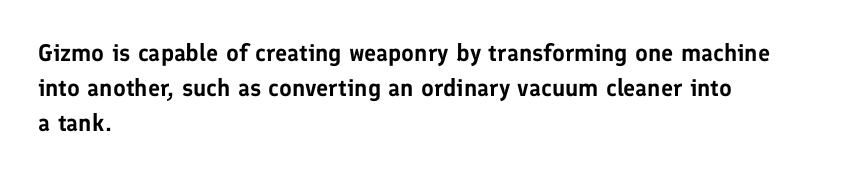
Style check: upright. The designer left line spacing at the default. Casual observation: everything's shoved over to the left. Tracking here is standard; glyphs follow each other at the usual distance. The foot of each line stays bare and open.
